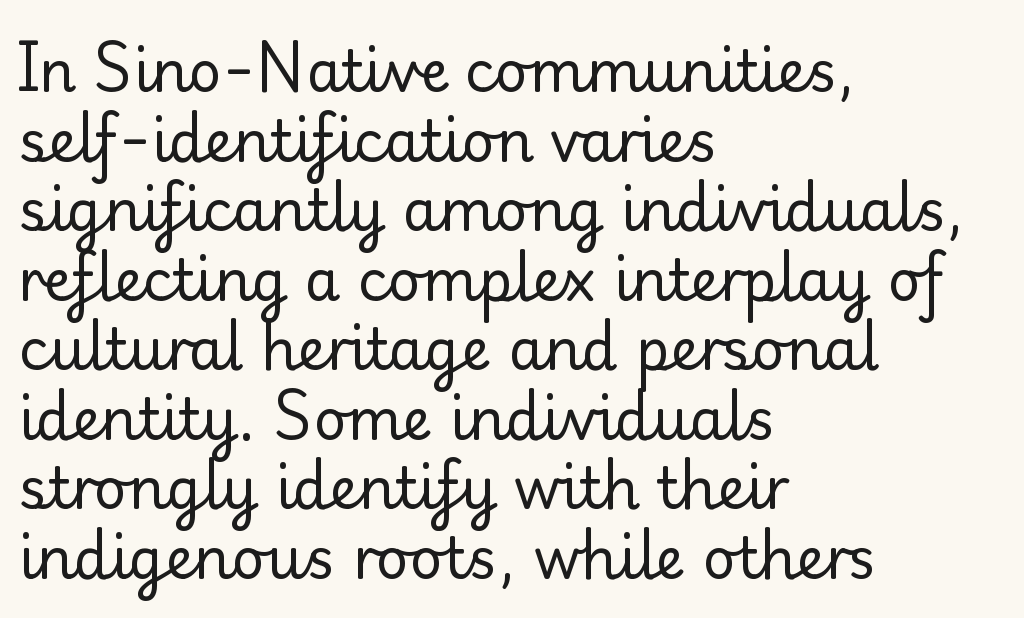
You can tell from the footed stems that serif type was used. Each letter keeps its own natural width here, so spacing adapts to shape. The space beneath each line is pristine and unruled. This sample is left-justified, so line endings fall wherever the words run out.
